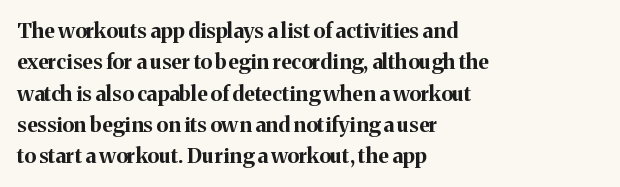
The image shows 21 px bold type, upright; set left-aligned, normal line spacing (1.49x), normal letter spacing, not underlined.
